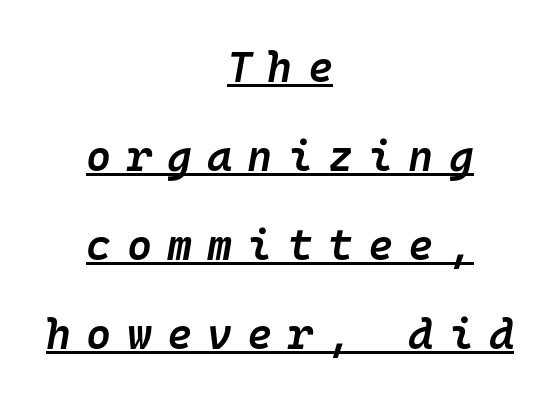
Q: Is the text bold? A: Semi-bold.
Q: Is the text italic (slanted)? A: Yes, it leans right by about 10 degrees.
Q: Is the text underlined? A: Yes.
Q: How is the paragraph aligned? A: Centered.
Q: Is the spacing between letters normal or unusually wide? A: Unusually wide.
Q: Is the spacing between lines tight, normal or loose? A: Loose.
Q: Width (condensed, normal, or wide)? A: Normal.
Q: Stroke contrast? A: Low.
Q: x-height? A: Medium.
Q: Monospaced? A: Yes.
